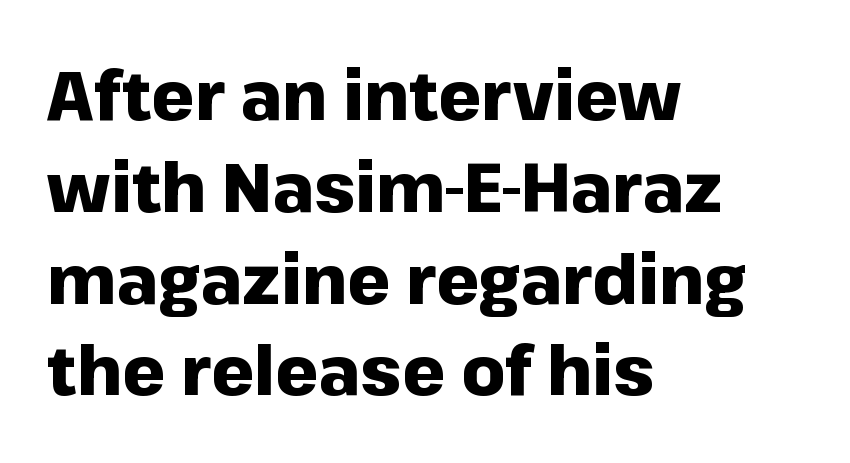
Chunky letters — that's bold for sure. In terms of leading, this rendering sits right in the middle. Characters follow at the spacing the type designer built in. Each letter keeps its own natural width here, so spacing adapts to shape. You can tell it's not italic because the verticals are truly vertical. Alignment: flush left.
